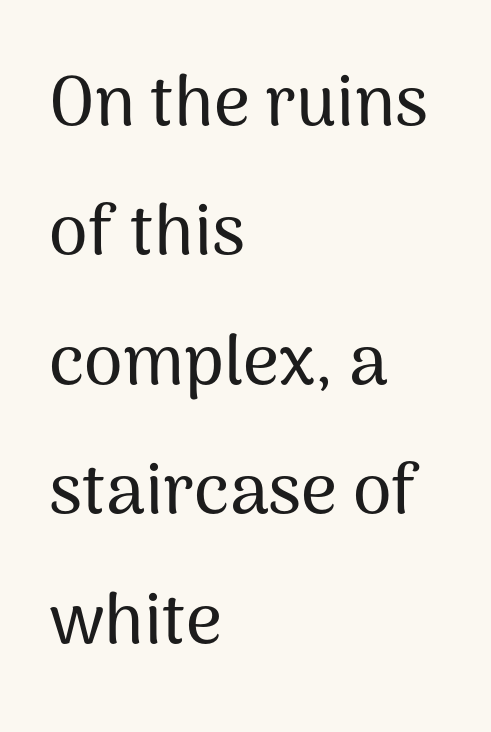
Here the designer chose a conventional face with non-uniform glyph widths. Note: no serifs on the glyphs. The foot of each line stays bare and open. This is roman type, the default non-slanted kind. Is the block centered? No — it sits flush against the left margin.
